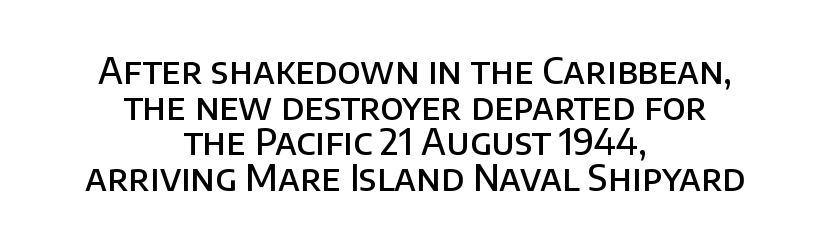
The image shows 36 px semibold sans-serif type, upright; set centered, tight line spacing (0.99x), normal letter spacing, not underlined; low stroke contrast and a large x-height.
